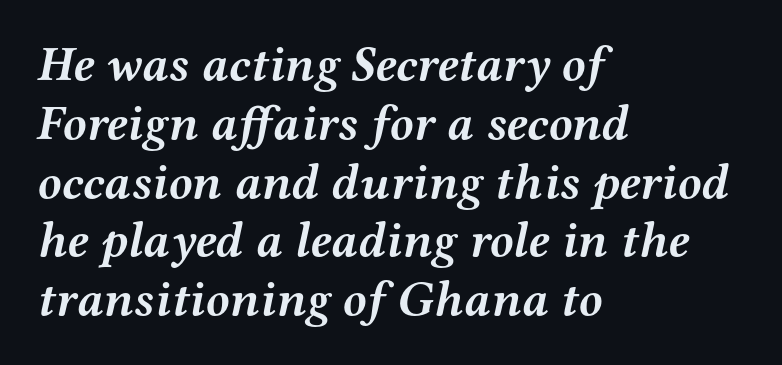
Q: Is the text bold? A: Yes.
Q: Is the text italic (slanted)? A: Yes, it leans right by about 12 degrees.
Q: Is the typeface a serif or a sans-serif typeface? A: Serif.
Q: Is the text underlined? A: No.
Q: How is the paragraph aligned? A: Left-aligned.
Q: Is the spacing between letters normal or unusually wide? A: Normal.
Q: Width (condensed, normal, or wide)? A: Wide.
Q: Stroke contrast? A: Medium.
Q: x-height? A: Medium.
Q: Monospaced? A: No.
